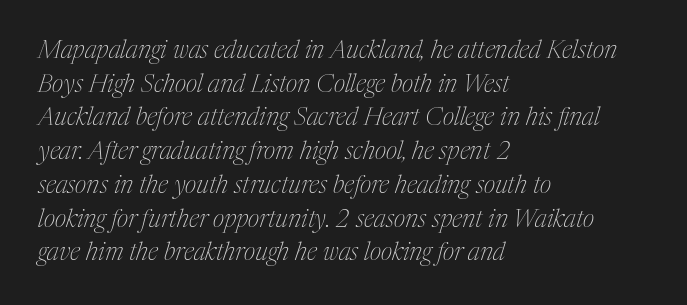
{"italic": "yes", "lean": "right", "slant_degrees": 17, "bold": "no", "underline": "no", "align": "left", "line_spacing": "normal", "line_spacing_ratio": 1.35, "letter_spacing": "normal", "letter_spacing_em": 0.0, "glyph_px": 25}
